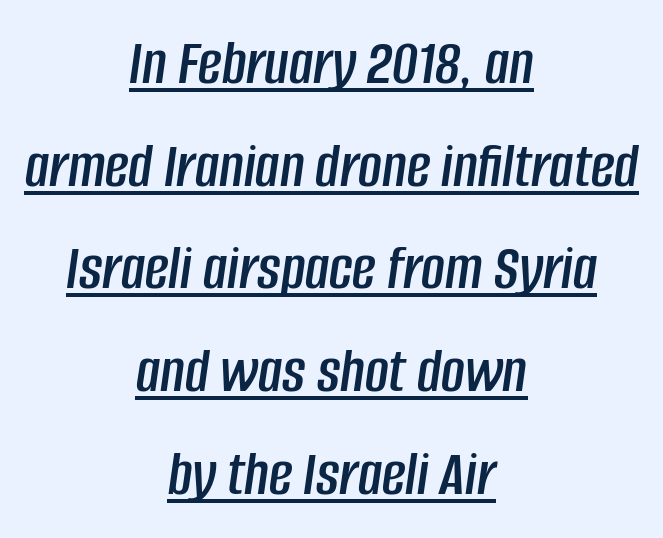
Q: Is the text italic (slanted)? A: Yes, it leans right by about 8 degrees.
Q: Is the text underlined? A: Yes.
Q: How is the paragraph aligned? A: Centered.
Q: Is the spacing between letters normal or unusually wide? A: Normal.
Q: Is the spacing between lines tight, normal or loose? A: Normal.
Q: Width (condensed, normal, or wide)? A: Condensed.
Q: Stroke contrast? A: Low.
Q: x-height? A: Large.
Q: Monospaced? A: No.
